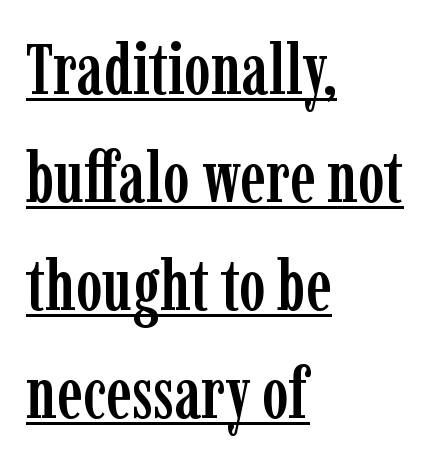
The image shows 71 px condensed serif type, upright; set left-aligned, normal line spacing (1.52x), normal letter spacing, underlined; low stroke contrast and a medium x-height.
